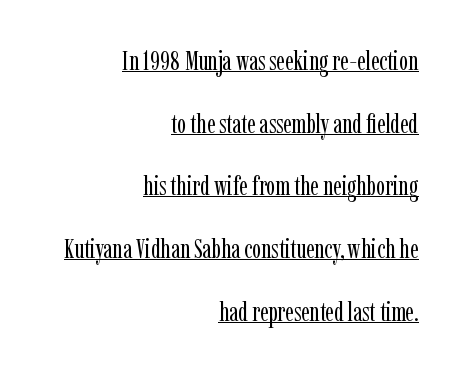
{"italic": "no", "bold": "no", "underline": "yes", "align": "right", "line_spacing": "loose", "line_spacing_ratio": 2.32, "letter_spacing": "normal", "letter_spacing_em": 0.0, "glyph_px": 27}
